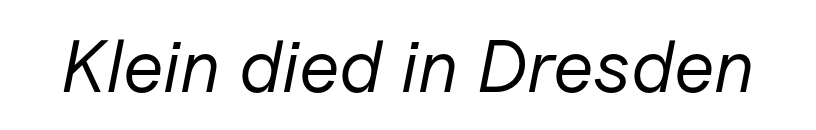
Q: Is the text bold? A: No.
Q: Is the text italic (slanted)? A: Yes, it leans right by about 11 degrees.
Q: Is the text underlined? A: No.
Q: Is the spacing between letters normal or unusually wide? A: Normal.
Q: Width (condensed, normal, or wide)? A: Normal.
Q: Stroke contrast? A: Low.
Q: x-height? A: Medium.
Q: Monospaced? A: No.
